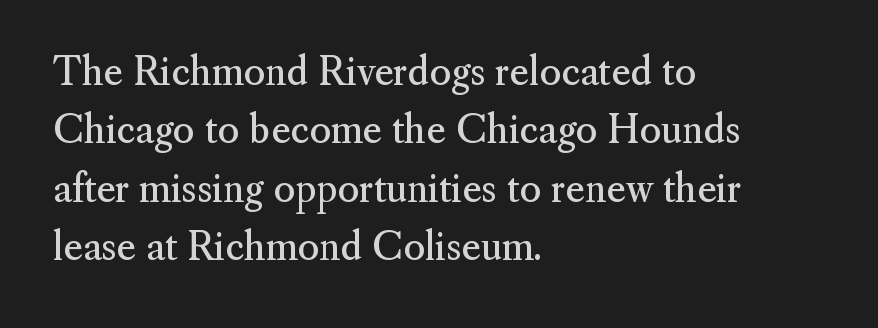
Q: Is the text bold? A: No.
Q: Is the text italic (slanted)? A: No, it is upright.
Q: Is the typeface a serif or a sans-serif typeface? A: Serif.
Q: Is the text underlined? A: No.
Q: How is the paragraph aligned? A: Left-aligned.
Q: Is the spacing between letters normal or unusually wide? A: Normal.
Q: Is the spacing between lines tight, normal or loose? A: Normal.
Q: Width (condensed, normal, or wide)? A: Normal.
Q: Stroke contrast? A: Medium.
Q: x-height? A: Small.
Q: Monospaced? A: No.
